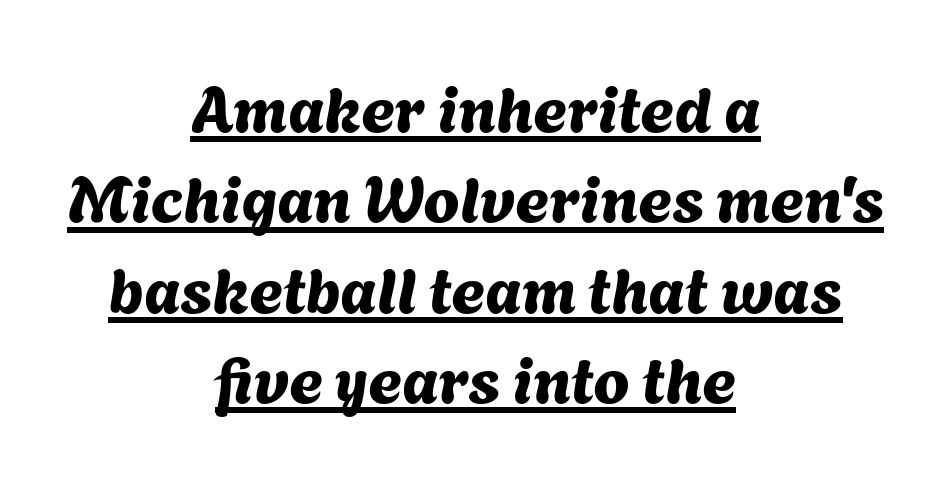
The image shows 65 px sans-serif type; set centered, normal line spacing (1.39x), normal letter spacing, underlined; medium stroke contrast and a medium x-height.
